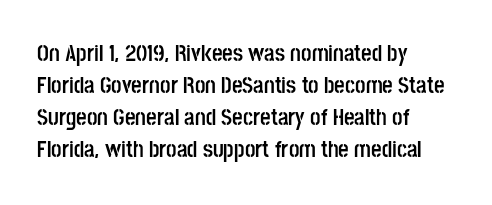
{"italic": "no", "bold": "yes", "underline": "no", "align": "left", "line_spacing": "normal", "line_spacing_ratio": 1.39, "letter_spacing": "normal", "letter_spacing_em": 0.0, "glyph_px": 23}
